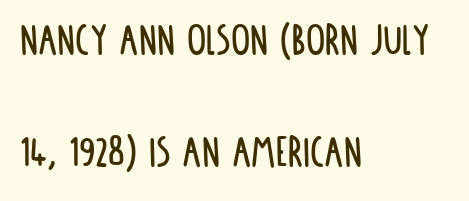
{"serif": "no", "italic": "no", "width": "condensed", "stroke_contrast": "low", "x_height": "large", "monospaced": "no", "underline": "no", "align": "left", "line_spacing": "loose", "line_spacing_ratio": 2.33, "letter_spacing": "normal", "letter_spacing_em": 0.0, "glyph_px": 48}
